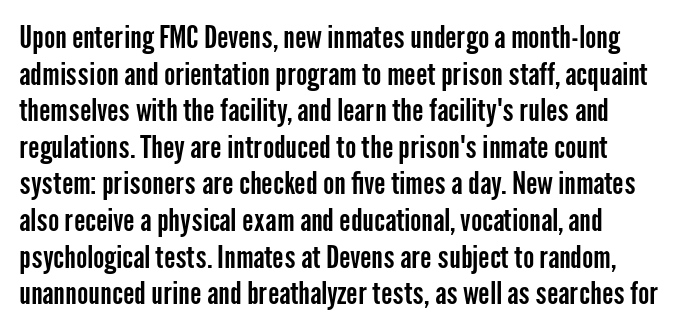
{"serif": "no", "italic": "no", "width": "condensed", "stroke_contrast": "low", "x_height": "medium", "monospaced": "no", "underline": "no", "align": "left", "line_spacing_ratio": 1.22, "letter_spacing": "normal", "letter_spacing_em": 0.0, "glyph_px": 30}
